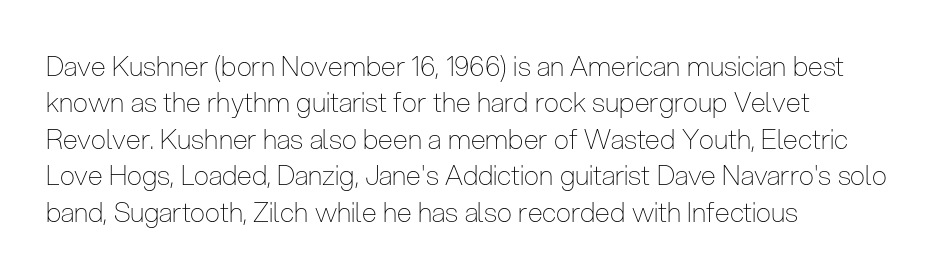
Upright lettering throughout. Reading down the column, the eye jumps a familiar distance to each next line. The typesetting does not lean heavy: it is not bold. Horizontal alignment here is leftward, the default for most running prose. The space directly below the letters is spotless. Glyph-to-glyph distance matches everyday printed text.
